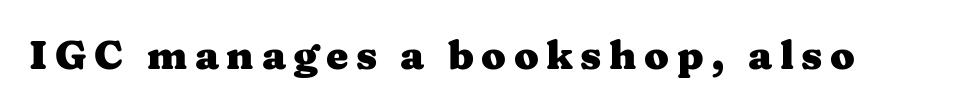
{"serif": "yes", "italic": "no", "bold": "yes", "weight": "heavy", "width": "wide", "stroke_contrast": "medium", "x_height": "medium", "monospaced": "no", "underline": "no", "glyph_px": 40}
